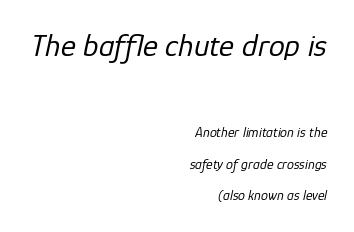
Q: Is the text bold? A: No.
Q: Is the text italic (slanted)? A: Yes, it leans right by about 12 degrees.
Q: Is the text underlined? A: No.
Q: How is the paragraph aligned? A: Right-aligned.
Q: Is the spacing between letters normal or unusually wide? A: Normal.
Q: Is the spacing between lines tight, normal or loose? A: Loose.
Q: Which block of text is set in a larger size, the first (top) or the second (bottom)? A: The first (top) one.
Q: Width (condensed, normal, or wide)? A: Normal.
Q: Stroke contrast? A: Low.
Q: x-height? A: Medium.
Q: Monospaced? A: No.
